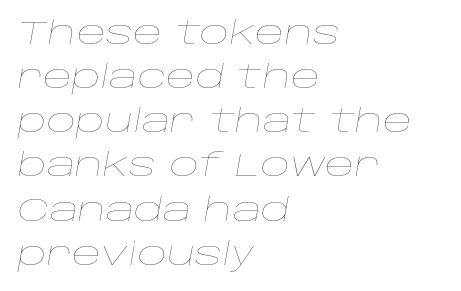
The passage shown stacks its lines at a standard gap. This rendering uses left alignment, leaving the right contour irregular. The space beneath each line is pristine and unruled. A typesetter would call this zero additional tracking.
